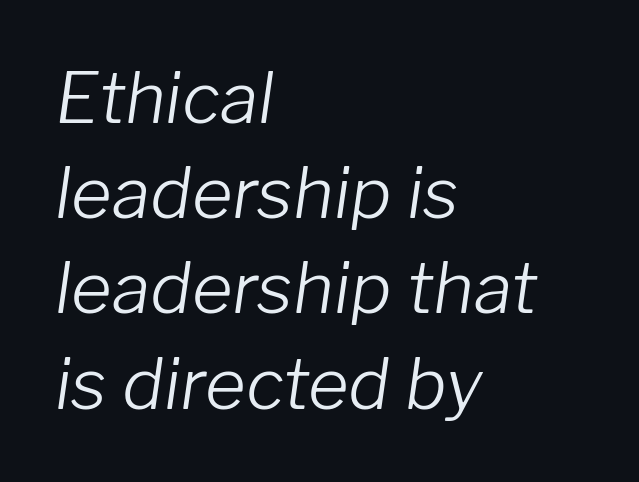
Q: Is the text bold? A: No.
Q: Is the text italic (slanted)? A: Yes, it leans right by about 8 degrees.
Q: Is the text underlined? A: No.
Q: How is the paragraph aligned? A: Left-aligned.
Q: Is the spacing between letters normal or unusually wide? A: Normal.
Q: Is the spacing between lines tight, normal or loose? A: Normal.
Q: Width (condensed, normal, or wide)? A: Normal.
Q: Stroke contrast? A: Low.
Q: x-height? A: Medium.
Q: Monospaced? A: No.
